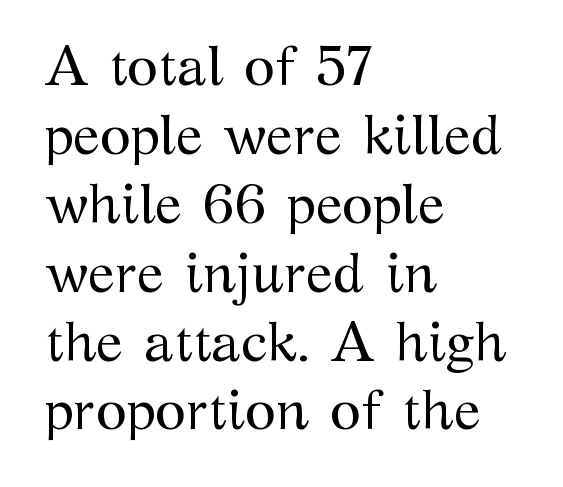
{"serif": "yes", "italic": "no", "bold": "no", "weight": "regular", "width": "normal", "stroke_contrast": "medium", "x_height": "medium", "monospaced": "no", "underline": "no", "align": "left", "line_spacing_ratio": 1.23, "letter_spacing": "normal", "letter_spacing_em": 0.0, "glyph_px": 56}
